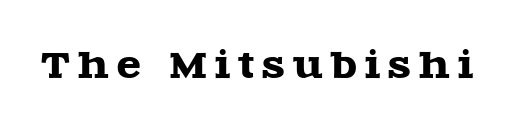
The image shows 35 px wide serif type, upright; set unusually wide letter spacing (+0.23 em), not underlined; a large x-height.
